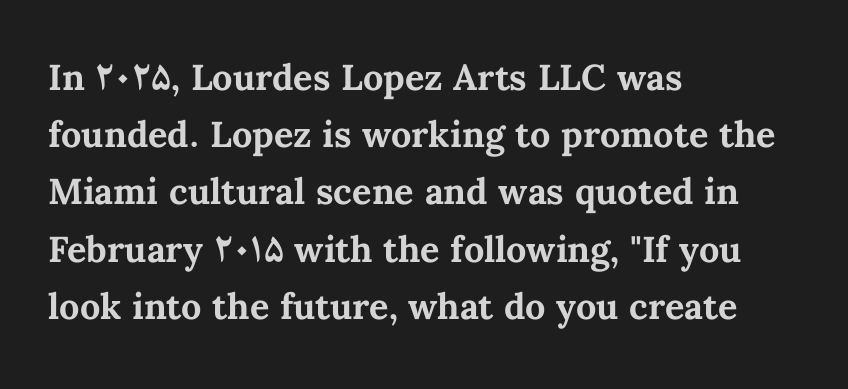
Q: Is the text bold? A: Yes.
Q: Is the text italic (slanted)? A: No, it is upright.
Q: Is the text underlined? A: No.
Q: How is the paragraph aligned? A: Left-aligned.
Q: Is the spacing between letters normal or unusually wide? A: Normal.
Q: Is the spacing between lines tight, normal or loose? A: Normal.
Q: Width (condensed, normal, or wide)? A: Normal.
Q: Stroke contrast? A: Medium.
Q: x-height? A: Medium.
Q: Monospaced? A: No.
